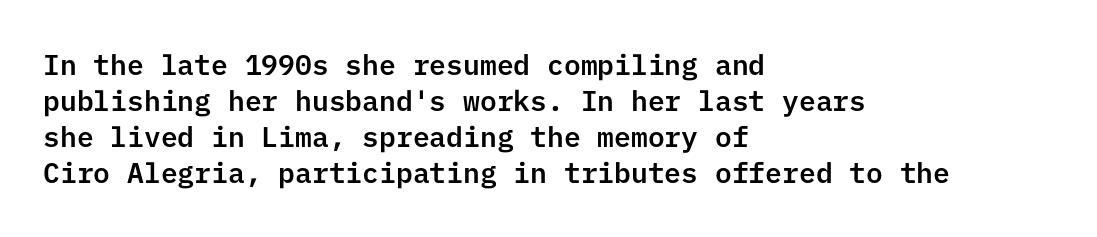
Is the letter spacing exaggerated? No — it looks like the ordinary default. Normally led — the rows are evenly, conventionally spaced. Compared with a centered layout, this one pins lines to the left instead. Underline: absent. Unlike italic type, these characters show no tilt at all.
